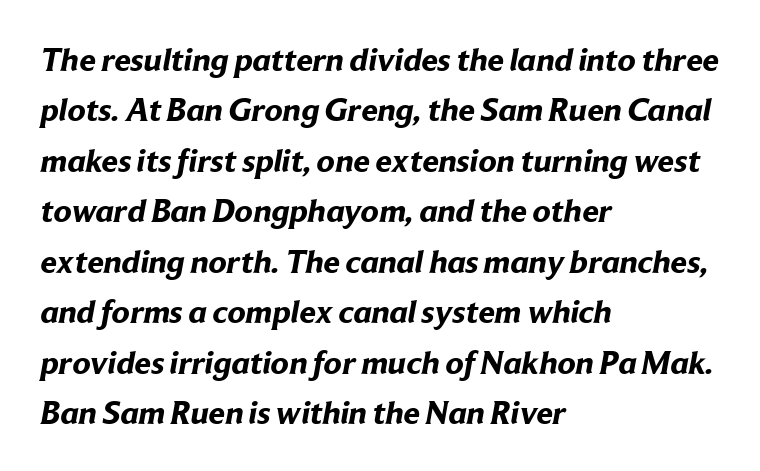
The image shows 33 px bold sans-serif type; set left-aligned, normal line spacing (1.53x), normal letter spacing, not underlined; low stroke contrast and a medium x-height.
